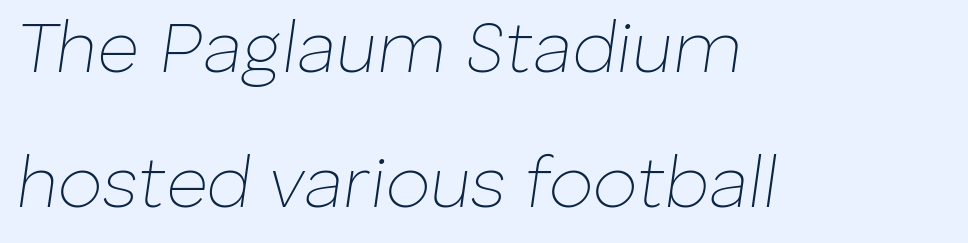
Character widths vary here, with narrow letters taking less room than wide ones. Notice how the passage keeps a crisp vertical edge on the left only. No extra tracking has been applied to these lines. The weight tops out at a normal text grade. You can tell it's italic because the verticals aren't actually vertical. The foot of each line stays bare and open.
